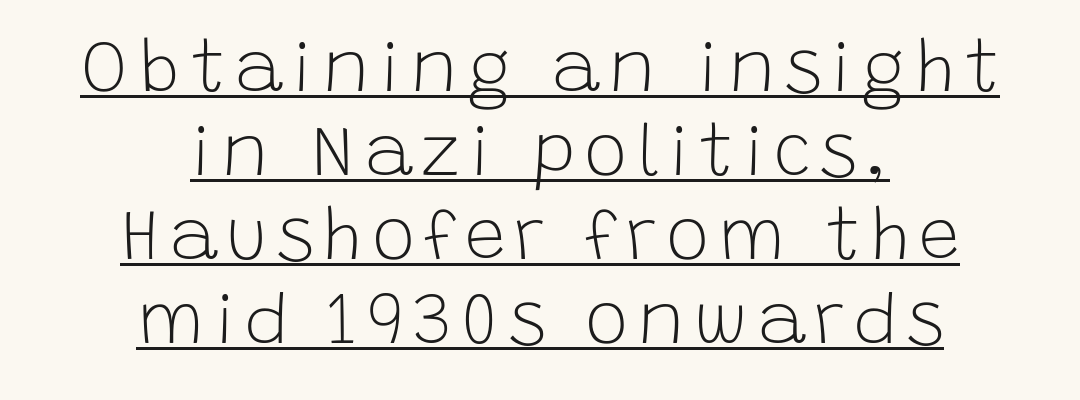
Q: Is the text bold? A: No.
Q: Is the text italic (slanted)? A: No, it is upright.
Q: Is the typeface a serif or a sans-serif typeface? A: Sans-serif.
Q: Is the text underlined? A: Yes.
Q: How is the paragraph aligned? A: Centered.
Q: Is the spacing between lines tight, normal or loose? A: Tight.
Q: Width (condensed, normal, or wide)? A: Normal.
Q: Stroke contrast? A: Low.
Q: x-height? A: Large.
Q: Monospaced? A: No.
